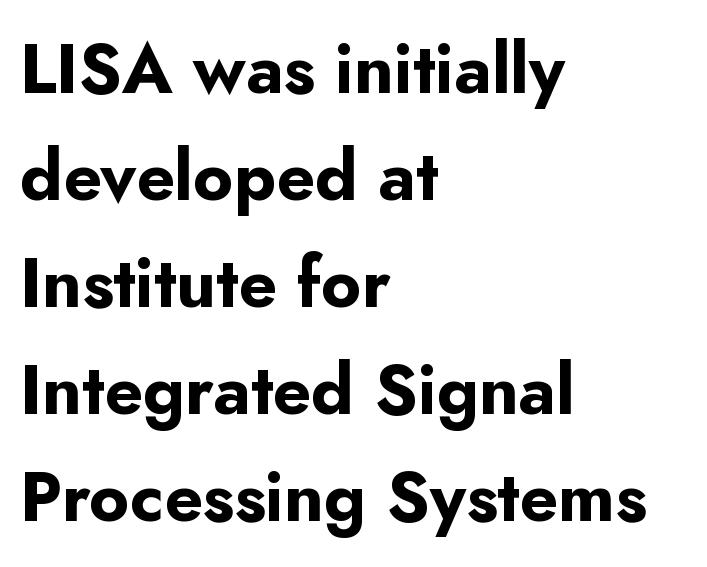
To sum up the face: it is a sans, with no serifs. The lines are quadded left. Think of a printed novel: that variable character pitch is what you see here. Typographic density is high because the face is bold. These lines sit exactly where default settings would place them.
